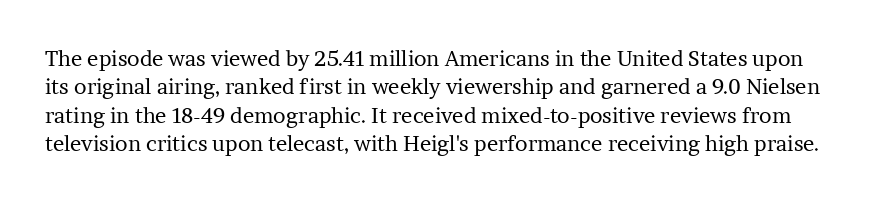
The passage shown has conventional tracking throughout. The space directly below the letters is spotless. The weight tops out at a normal text grade. Rendered with straight, roman letterforms. The block of text has a typical density, with ordinary space between rows.
